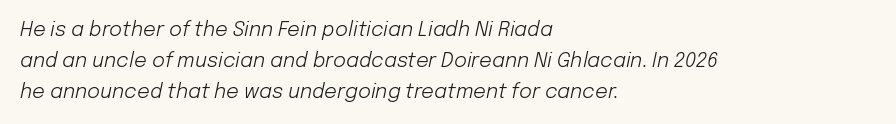
The image shows 20 px text type, italic (leaning right); set left-aligned, normal line spacing (1.56x), normal letter spacing, not underlined.
